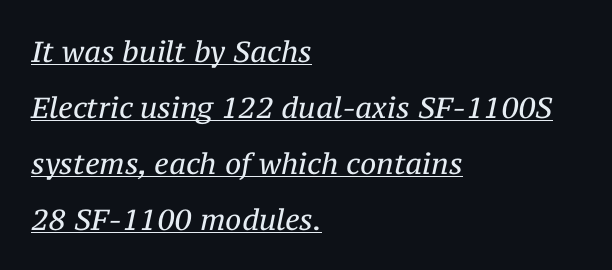
The letterforms sit shoulder to shoulder at normal distance. Each letter's strokes conclude with small projecting serifs. The paragraph shown leans on its left margin. Looks like someone drew a line under every word here.
